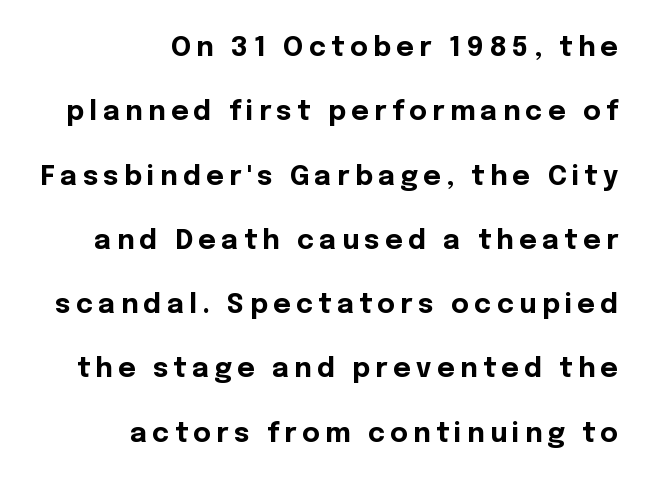
The image shows 27 px bold type, upright; set right-aligned, loose line spacing (2.38x), unusually wide letter spacing (+0.2 em), not underlined.
